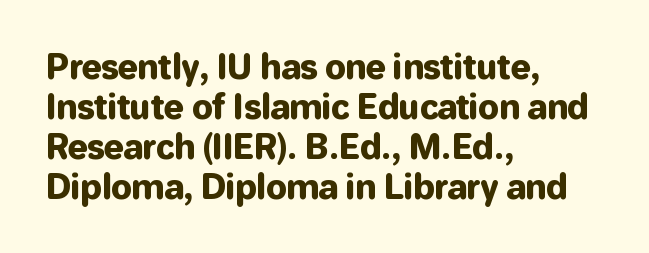
{"serif": "no", "italic": "no", "width": "normal", "stroke_contrast": "low", "x_height": "medium", "monospaced": "no", "underline": "no", "align": "left", "line_spacing_ratio": 1.21, "letter_spacing": "normal", "letter_spacing_em": 0.0, "glyph_px": 33}
